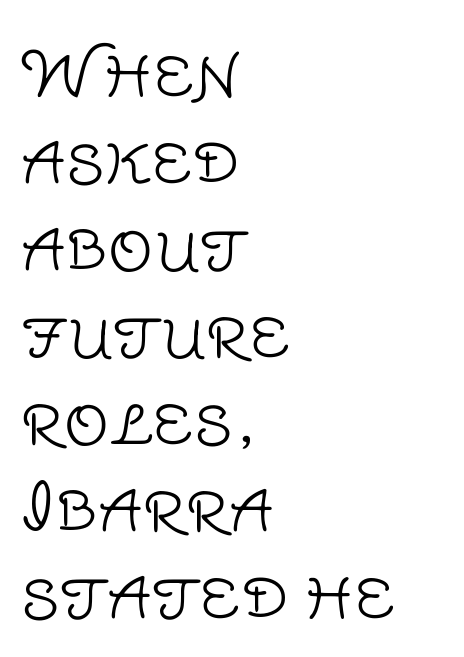
The image shows 63 px light sans-serif type; set left-aligned, normal line spacing (1.38x), normal letter spacing, not underlined; low stroke contrast and a large x-height.
